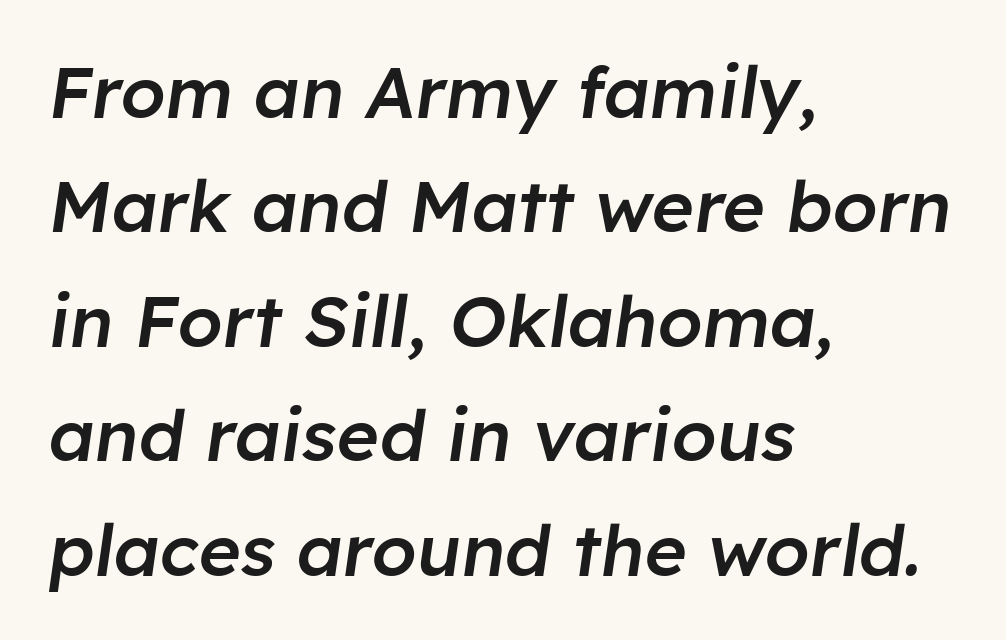
Q: Is the text bold? A: Semi-bold.
Q: Is the text italic (slanted)? A: Yes, it leans right by about 8 degrees.
Q: Is the text underlined? A: No.
Q: How is the paragraph aligned? A: Left-aligned.
Q: Is the spacing between letters normal or unusually wide? A: Normal.
Q: Is the spacing between lines tight, normal or loose? A: Normal.
Q: Width (condensed, normal, or wide)? A: Normal.
Q: Stroke contrast? A: Low.
Q: x-height? A: Medium.
Q: Monospaced? A: No.
